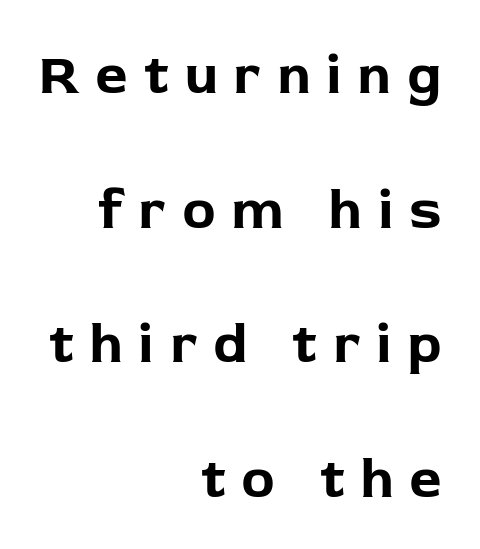
{"serif": "no", "italic": "no", "bold": "yes", "weight": "bold", "width": "normal", "stroke_contrast": "low", "x_height": "medium", "monospaced": "no", "underline": "no", "align": "right", "line_spacing": "loose", "line_spacing_ratio": 2.36, "letter_spacing": "wide", "letter_spacing_em": 0.27, "glyph_px": 57}
